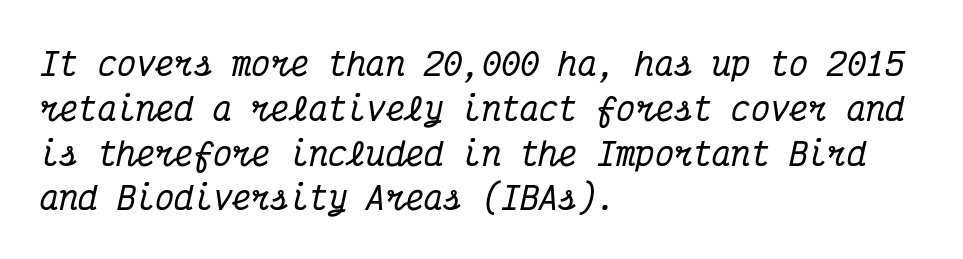
Q: Is the text italic (slanted)? A: Yes, it leans right by about 12 degrees.
Q: Is the typeface a serif or a sans-serif typeface? A: Serif.
Q: Is the text underlined? A: No.
Q: How is the paragraph aligned? A: Left-aligned.
Q: Is the spacing between letters normal or unusually wide? A: Normal.
Q: Is the spacing between lines tight, normal or loose? A: Normal.
Q: Width (condensed, normal, or wide)? A: Condensed.
Q: Stroke contrast? A: Medium.
Q: x-height? A: Medium.
Q: Monospaced? A: Yes.
